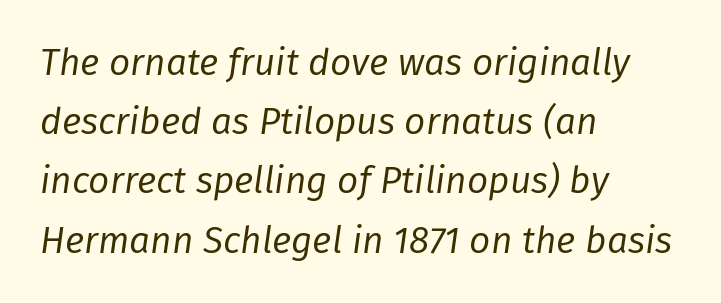
Q: Is the text bold? A: No.
Q: Is the text italic (slanted)? A: Yes, it leans right by about 8 degrees.
Q: Is the text underlined? A: No.
Q: How is the paragraph aligned? A: Left-aligned.
Q: Is the spacing between letters normal or unusually wide? A: Normal.
Q: Is the spacing between lines tight, normal or loose? A: Normal.
Q: Width (condensed, normal, or wide)? A: Normal.
Q: Stroke contrast? A: Low.
Q: x-height? A: Medium.
Q: Monospaced? A: No.
